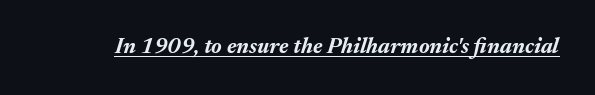
{"italic": "yes", "lean": "right", "slant_degrees": 17, "bold": "yes", "underline": "yes", "letter_spacing": "normal", "letter_spacing_em": 0.0, "glyph_px": 22}
